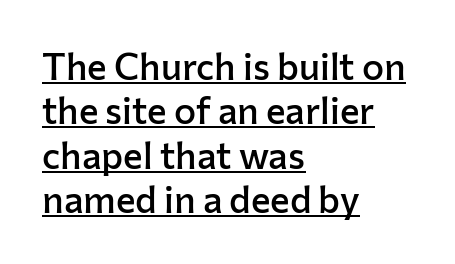
The image shows 37 px semibold sans-serif type, upright; set left-aligned, line spacing 1.2x, normal letter spacing, underlined; low stroke contrast and a medium x-height.
